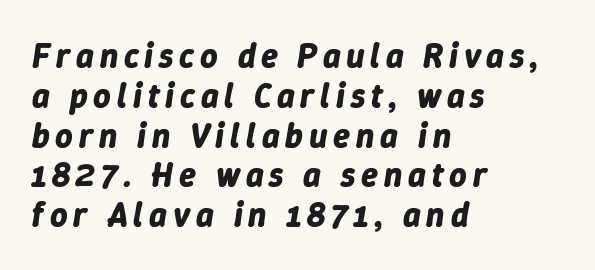
Q: Is the text bold? A: Yes.
Q: Is the text italic (slanted)? A: Yes, it leans right by about 9 degrees.
Q: Is the text underlined? A: No.
Q: How is the paragraph aligned? A: Left-aligned.
Q: Width (condensed, normal, or wide)? A: Normal.
Q: Stroke contrast? A: Low.
Q: x-height? A: Medium.
Q: Monospaced? A: No.
